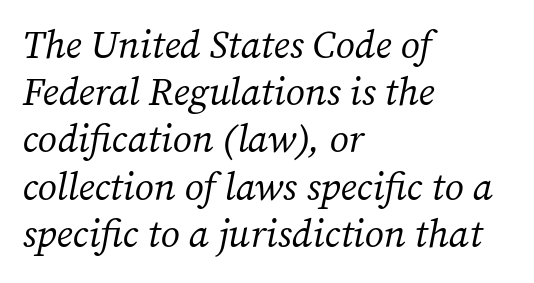
The image shows 39 px regular-weight serif type, italic (leaning right); set left-aligned, line spacing 1.21x, normal letter spacing, not underlined; medium stroke contrast and a medium x-height.
